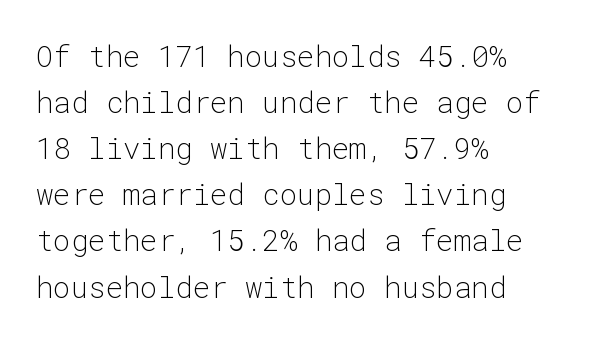
{"serif": "no", "italic": "no", "bold": "no", "weight": "light", "width": "normal", "stroke_contrast": "low", "x_height": "medium", "monospaced": "yes", "underline": "no", "align": "left", "line_spacing": "normal", "line_spacing_ratio": 1.59, "letter_spacing": "normal", "letter_spacing_em": 0.0, "glyph_px": 29}
